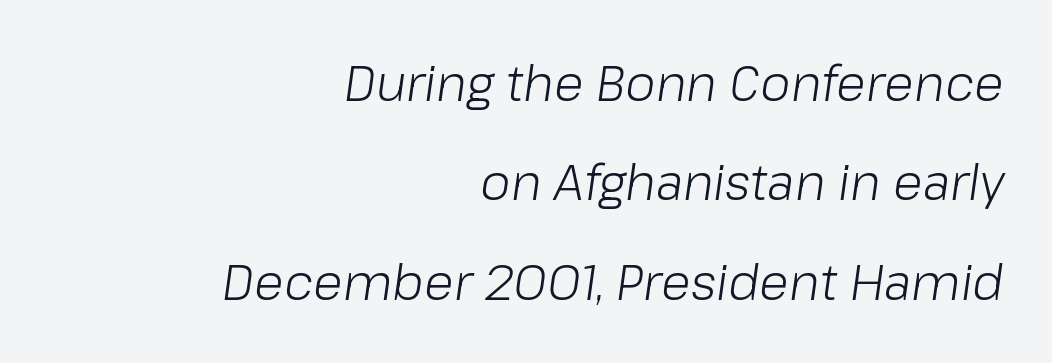
Q: Is the text bold? A: No.
Q: Is the text italic (slanted)? A: Yes, it leans right by about 8 degrees.
Q: Is the text underlined? A: No.
Q: How is the paragraph aligned? A: Right-aligned.
Q: Is the spacing between letters normal or unusually wide? A: Normal.
Q: Is the spacing between lines tight, normal or loose? A: Loose.
Q: Width (condensed, normal, or wide)? A: Normal.
Q: Stroke contrast? A: Low.
Q: x-height? A: Medium.
Q: Monospaced? A: No.
